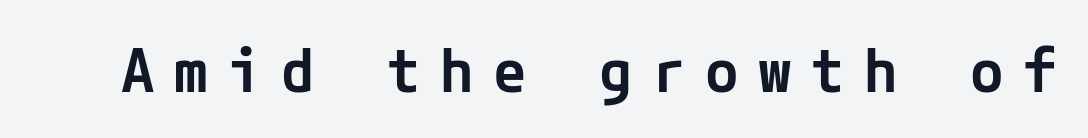
The image shows 61 px semibold sans-serif type, upright; set unusually wide letter spacing (+0.32 em), not underlined; low stroke contrast and a medium x-height.
